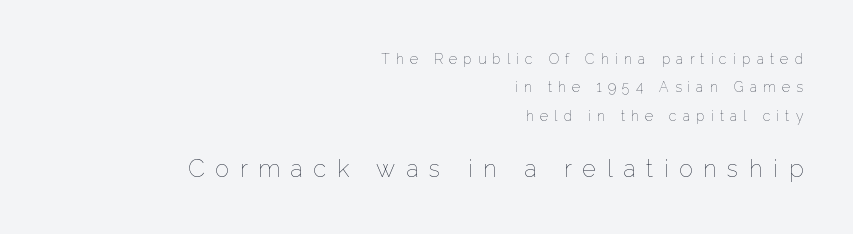
{"italic": "no", "bold": "no", "underline": "no", "align": "right", "line_spacing": "loose", "line_spacing_ratio": 2.03, "letter_spacing": "wide", "letter_spacing_em": 0.44, "larger_block": "second", "size_ratio": 1.71, "glyph_px": 24}
